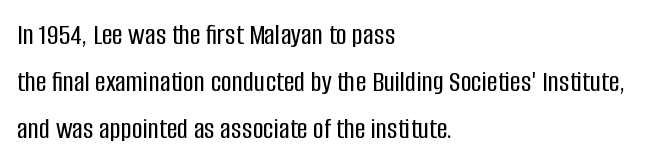
{"serif": "no", "italic": "no", "width": "condensed", "stroke_contrast": "low", "x_height": "large", "monospaced": "no", "underline": "no", "align": "left", "line_spacing": "normal", "line_spacing_ratio": 1.57, "letter_spacing": "normal", "letter_spacing_em": 0.0, "glyph_px": 30}
